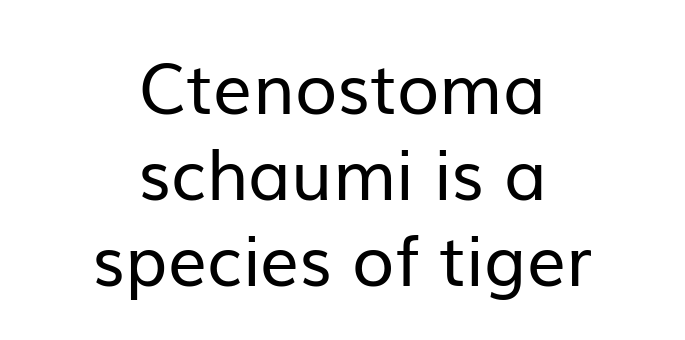
The image shows 69 px regular-weight sans-serif type, upright; set centered, normal line spacing (1.25x), normal letter spacing, not underlined; low stroke contrast and a medium x-height.
